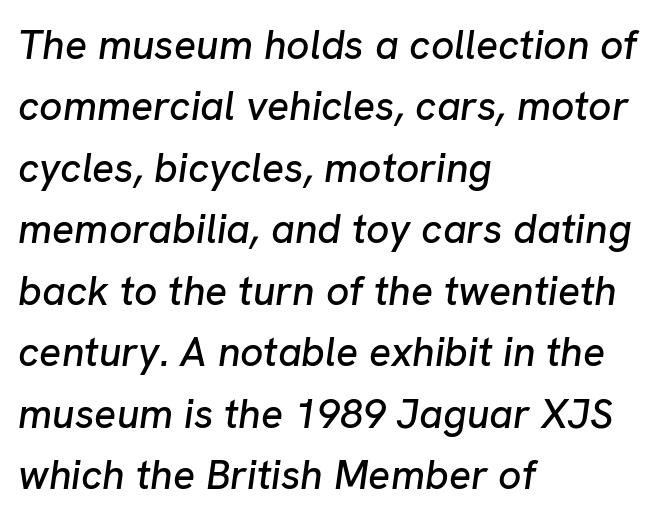
The image shows 41 px text type, italic (leaning right); set left-aligned, normal line spacing (1.5x), normal letter spacing, not underlined; low stroke contrast and a medium x-height.
